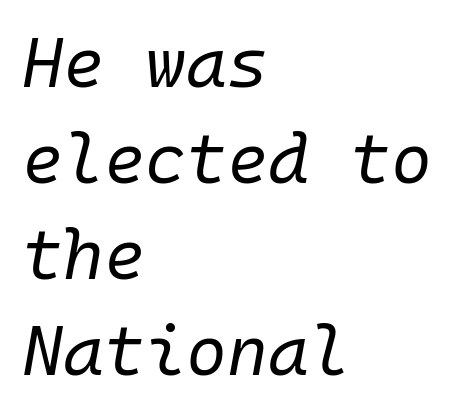
Q: Is the text bold? A: No.
Q: Is the text italic (slanted)? A: Yes, it leans right by about 10 degrees.
Q: Is the text underlined? A: No.
Q: How is the paragraph aligned? A: Left-aligned.
Q: Is the spacing between letters normal or unusually wide? A: Normal.
Q: Is the spacing between lines tight, normal or loose? A: Normal.
Q: Width (condensed, normal, or wide)? A: Normal.
Q: Stroke contrast? A: Low.
Q: x-height? A: Medium.
Q: Monospaced? A: Yes.
